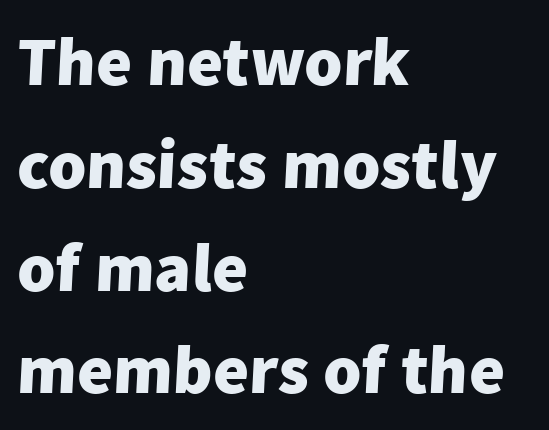
In CSS terms this would be text-align: left. The rendering keeps characters at their native spacing. Descender tails drop into unmarked territory. Regarding leading, the lines here are spaced in the standard way.
